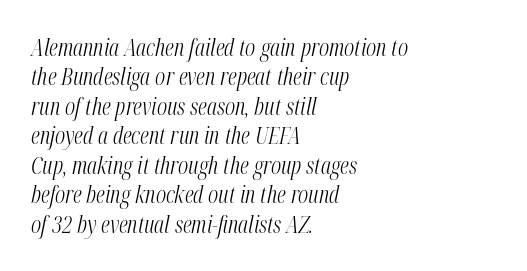
The strip under each line holds only bare page. Stems and bowls with no extra thickness — not bold. The letters sit at their default tracking, neither squeezed nor spread. The text block is weighted toward the left margin, trailing off unevenly rightward.
